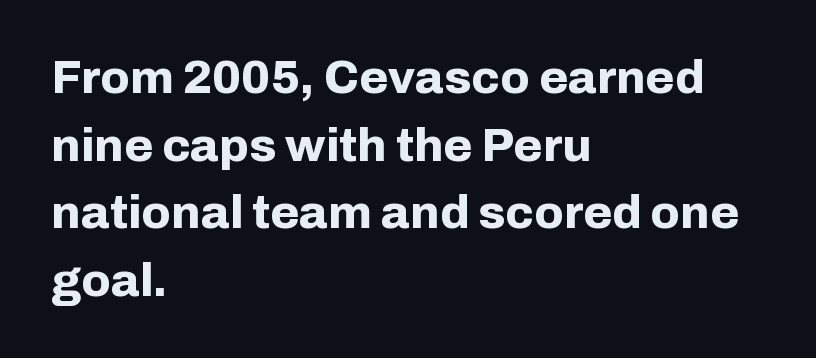
Q: Is the text bold? A: Yes.
Q: Is the text italic (slanted)? A: No, it is upright.
Q: Is the typeface a serif or a sans-serif typeface? A: Sans-serif.
Q: Is the text underlined? A: No.
Q: How is the paragraph aligned? A: Left-aligned.
Q: Is the spacing between letters normal or unusually wide? A: Normal.
Q: Is the spacing between lines tight, normal or loose? A: Normal.
Q: Width (condensed, normal, or wide)? A: Normal.
Q: Stroke contrast? A: Low.
Q: x-height? A: Medium.
Q: Monospaced? A: No.
